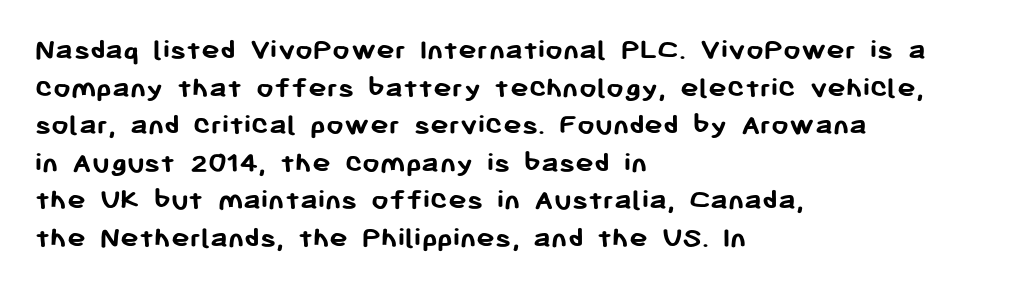
The image shows 31 px semibold sans-serif type, upright; set left-aligned, line spacing 1.21x, normal letter spacing, not underlined; low stroke contrast and a medium x-height.
